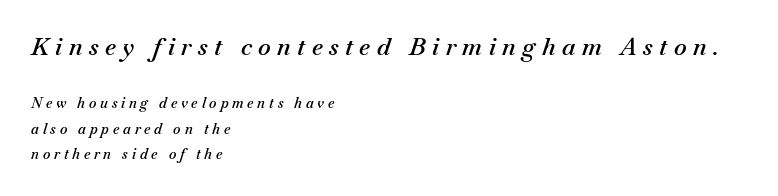
Caption: semibold face, moderately heavy strokes. The whole block is typeset with a tilt. The horizontal fit of the characters is loose and conspicuously gappy. Two sizes are in play, and the larger belongs to the first block. Beneath every word, the page is bare. Left-aligned paragraph, ragged on the right.
